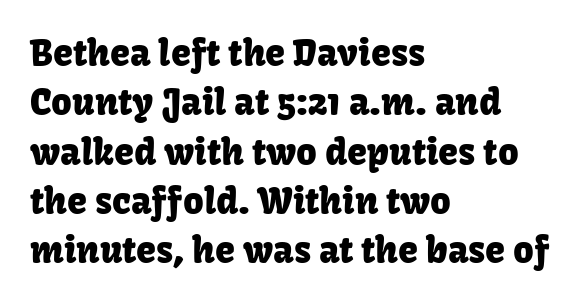
{"serif": "no", "italic": "no", "width": "normal", "stroke_contrast": "low", "x_height": "medium", "monospaced": "no", "underline": "no", "align": "left", "line_spacing": "normal", "line_spacing_ratio": 1.37, "letter_spacing": "normal", "letter_spacing_em": 0.0, "glyph_px": 36}
